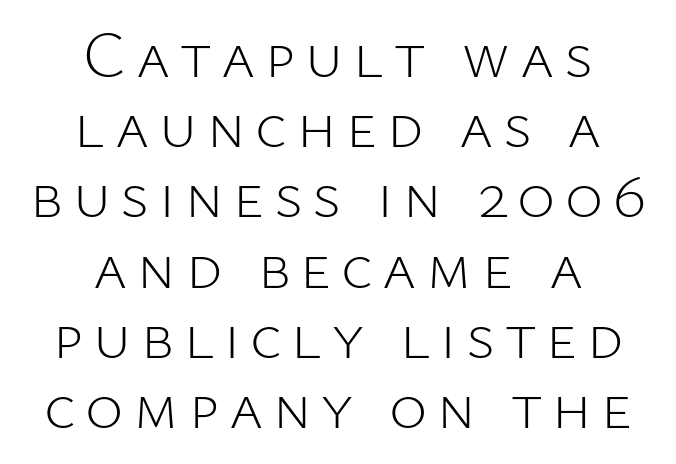
{"serif": "no", "italic": "no", "bold": "no", "weight": "light", "width": "normal", "stroke_contrast": "low", "x_height": "medium", "monospaced": "no", "underline": "no", "align": "center", "line_spacing": "tight", "line_spacing_ratio": 1.08, "glyph_px": 65}
